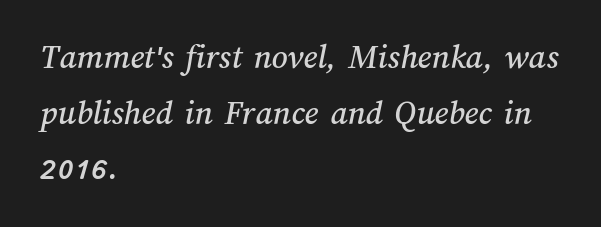
The image shows 35 px text type; set left-aligned, normal line spacing (1.59x), normal letter spacing, not underlined; medium stroke contrast and a medium x-height.
